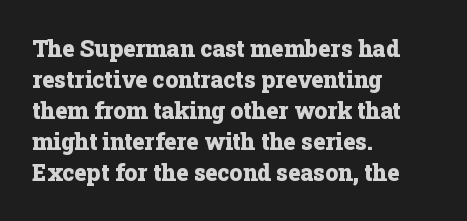
{"italic": "no", "bold": "yes", "underline": "no", "align": "left", "line_spacing": "normal", "line_spacing_ratio": 1.35, "letter_spacing": "normal", "letter_spacing_em": 0.0, "glyph_px": 23}
